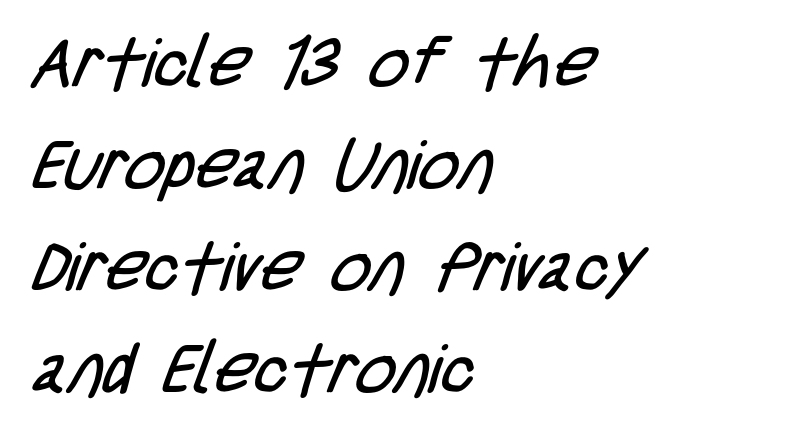
{"serif": "no", "bold": "no", "weight": "regular", "width": "condensed", "stroke_contrast": "low", "x_height": "large", "monospaced": "no", "underline": "no", "align": "left", "line_spacing": "normal", "line_spacing_ratio": 1.48, "letter_spacing": "normal", "letter_spacing_em": 0.0, "glyph_px": 69}
